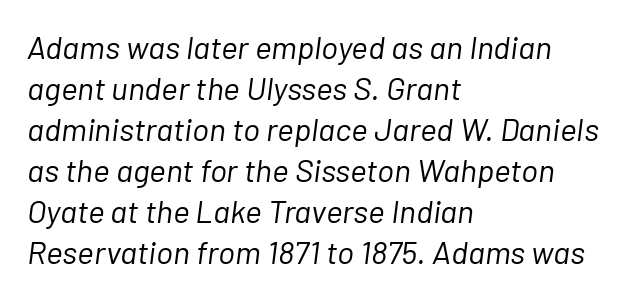
The image shows 32 px light type, italic (leaning right); set left-aligned, normal line spacing (1.28x), normal letter spacing, not underlined; low stroke contrast and a medium x-height.
